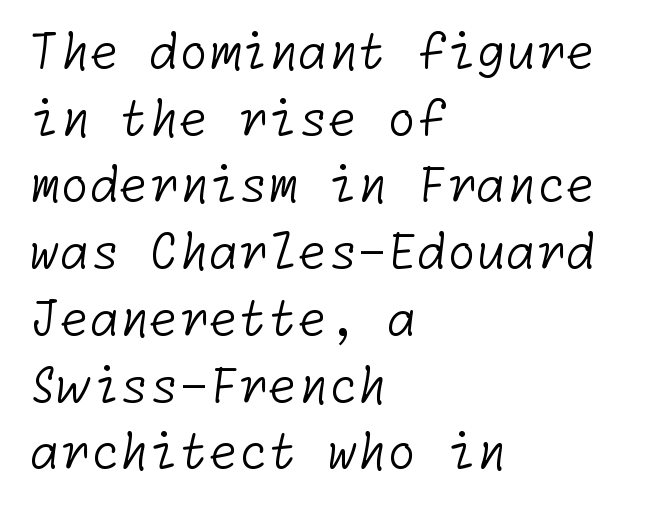
The image shows 48 px light sans-serif type; set left-aligned, normal line spacing (1.39x), normal letter spacing, not underlined; low stroke contrast and a medium x-height.
